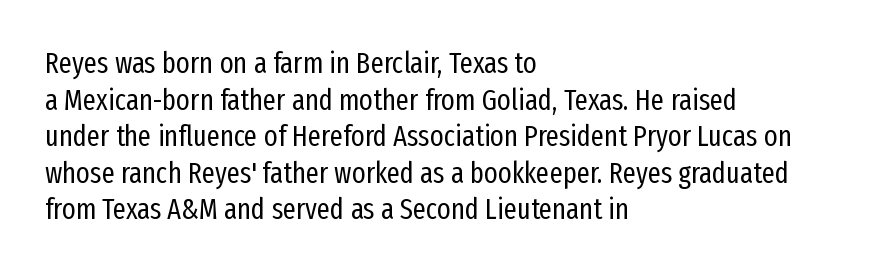
The image shows 29 px regular-weight, condensed sans-serif type, upright; set left-aligned, normal line spacing (1.26x), normal letter spacing, not underlined; low stroke contrast and a medium x-height.
